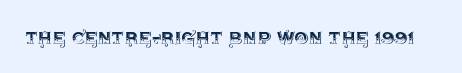
Q: Is the text italic (slanted)? A: No, it is upright.
Q: Is the text underlined? A: No.
Q: Is the spacing between letters normal or unusually wide? A: Normal.
